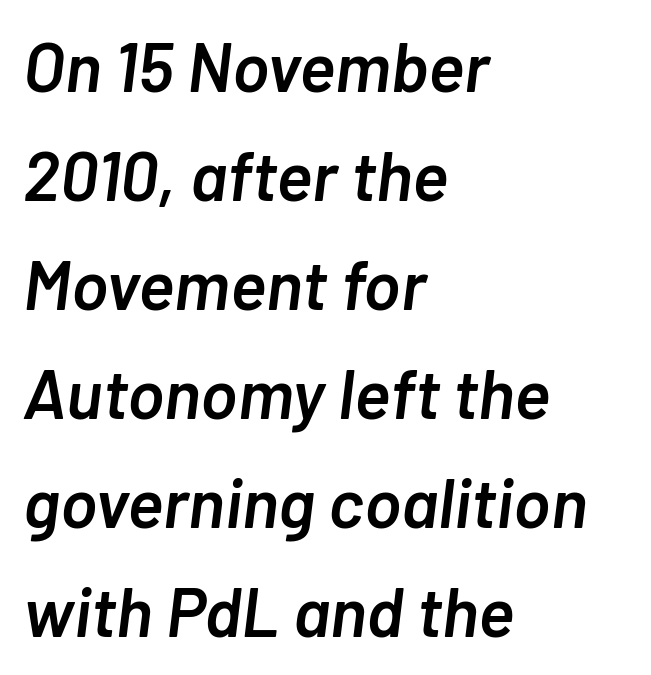
The image shows 69 px semibold type, italic (leaning right); set left-aligned, normal line spacing (1.58x), normal letter spacing, not underlined; low stroke contrast and a medium x-height.
